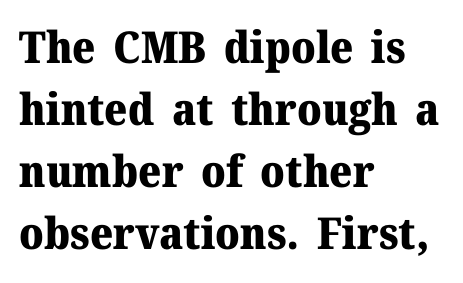
Q: Is the text bold? A: Yes.
Q: Is the text italic (slanted)? A: No, it is upright.
Q: Is the typeface a serif or a sans-serif typeface? A: Serif.
Q: Is the text underlined? A: No.
Q: How is the paragraph aligned? A: Left-aligned.
Q: Is the spacing between letters normal or unusually wide? A: Normal.
Q: Is the spacing between lines tight, normal or loose? A: Normal.
Q: Width (condensed, normal, or wide)? A: Normal.
Q: Stroke contrast? A: Medium.
Q: x-height? A: Medium.
Q: Monospaced? A: No.
